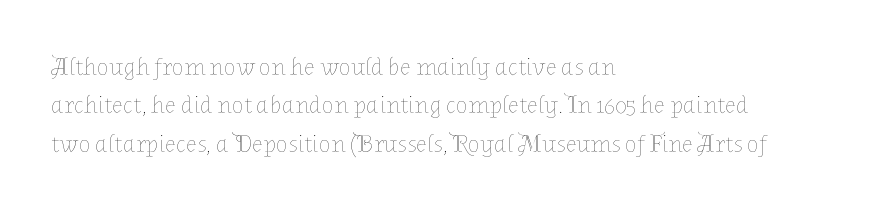
{"italic": "no", "bold": "no", "underline": "no", "align": "left", "line_spacing": "normal", "line_spacing_ratio": 1.54, "letter_spacing": "normal", "letter_spacing_em": 0.0, "glyph_px": 25}
